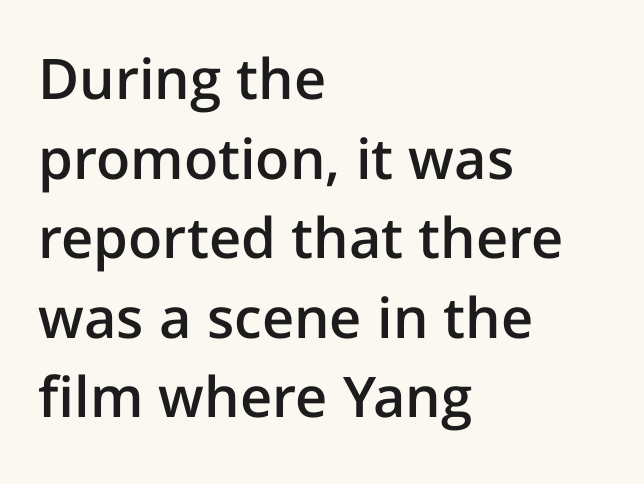
Q: Is the text bold? A: Semi-bold.
Q: Is the text italic (slanted)? A: No, it is upright.
Q: Is the typeface a serif or a sans-serif typeface? A: Sans-serif.
Q: Is the text underlined? A: No.
Q: How is the paragraph aligned? A: Left-aligned.
Q: Is the spacing between letters normal or unusually wide? A: Normal.
Q: Is the spacing between lines tight, normal or loose? A: Normal.
Q: Width (condensed, normal, or wide)? A: Normal.
Q: Stroke contrast? A: Low.
Q: x-height? A: Medium.
Q: Monospaced? A: No.
